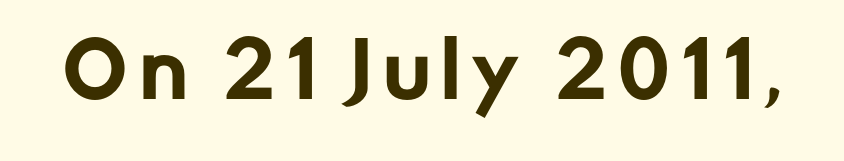
{"serif": "no", "italic": "no", "width": "normal", "stroke_contrast": "low", "x_height": "medium", "monospaced": "no", "underline": "no", "glyph_px": 74}
